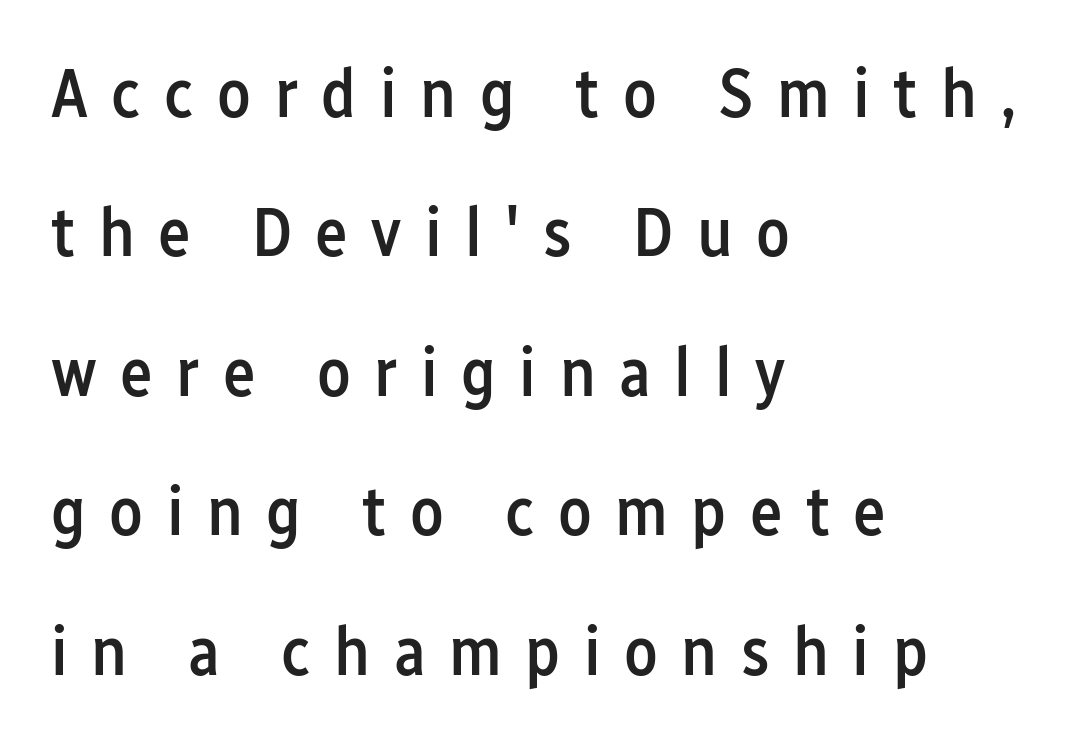
{"serif": "no", "italic": "no", "bold": "semi", "weight": "semibold", "width": "condensed", "stroke_contrast": "low", "x_height": "medium", "monospaced": "no", "underline": "no", "align": "left", "line_spacing": "loose", "line_spacing_ratio": 2.02, "letter_spacing": "wide", "letter_spacing_em": 0.34, "glyph_px": 69}
